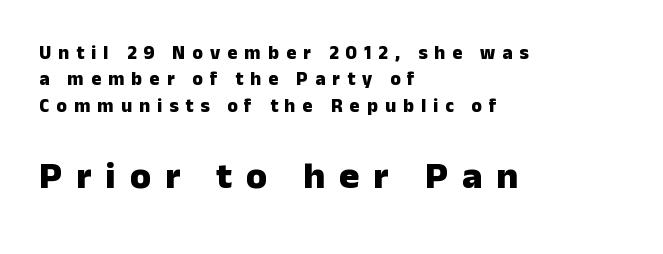
The rendering uses natural spacing where letterforms have individual widths. Every row of glyphs begins at an identical x-position on the left. The following chunk of copy outweighs the initial chunk in type size. Descenders are the only things crossing below the line. In terms of weight, the rendering is a true, heavy bold.
